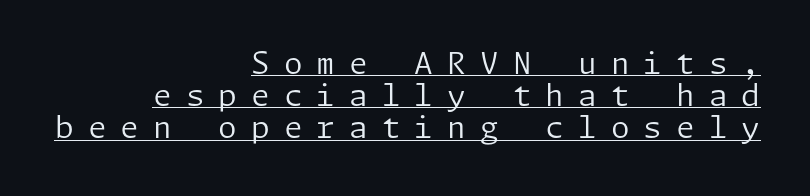
Q: Is the text bold? A: No.
Q: Is the text italic (slanted)? A: No, it is upright.
Q: Is the typeface a serif or a sans-serif typeface? A: Sans-serif.
Q: Is the text underlined? A: Yes.
Q: How is the paragraph aligned? A: Right-aligned.
Q: Is the spacing between letters normal or unusually wide? A: Unusually wide.
Q: Is the spacing between lines tight, normal or loose? A: Tight.
Q: Width (condensed, normal, or wide)? A: Normal.
Q: Stroke contrast? A: Low.
Q: x-height? A: Medium.
